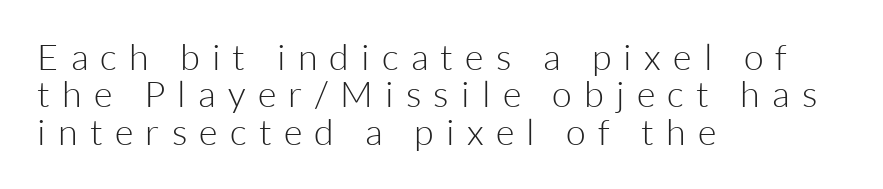
The image shows 36 px light sans-serif type, upright; set left-aligned, tight line spacing (1.04x), unusually wide letter spacing (+0.34 em), not underlined; low stroke contrast and a medium x-height.
